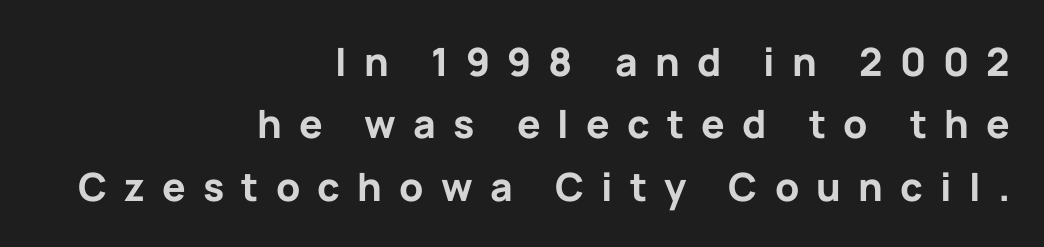
Q: Is the text bold? A: Yes.
Q: Is the text italic (slanted)? A: No, it is upright.
Q: Is the typeface a serif or a sans-serif typeface? A: Sans-serif.
Q: Is the text underlined? A: No.
Q: How is the paragraph aligned? A: Right-aligned.
Q: Is the spacing between letters normal or unusually wide? A: Unusually wide.
Q: Is the spacing between lines tight, normal or loose? A: Normal.
Q: Width (condensed, normal, or wide)? A: Normal.
Q: Stroke contrast? A: Low.
Q: x-height? A: Medium.
Q: Monospaced? A: No.
